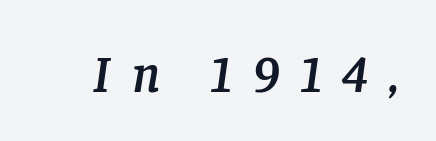
Check the space under the baseline: it is left empty. Spacing verdict: proportional, widths tailored to each character. Characters are canted at an angle relative to the baseline's perpendicular. The face used here is rendered with a markedly widened letterfit.
